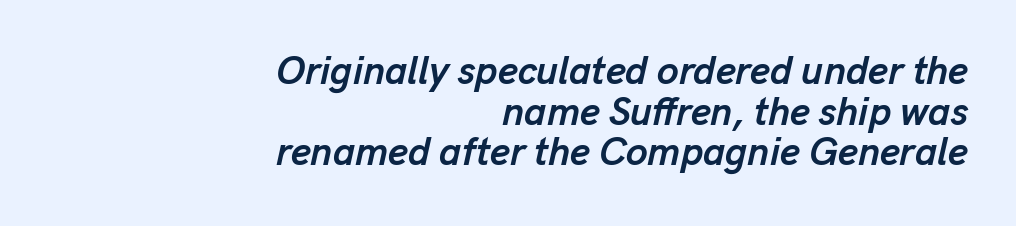
Strokes here are thick enough to call this a true bold. The lettering tilts uniformly, giving the passage an italic look. Spacing verdict: proportional, widths tailored to each character. Type without underlining.
